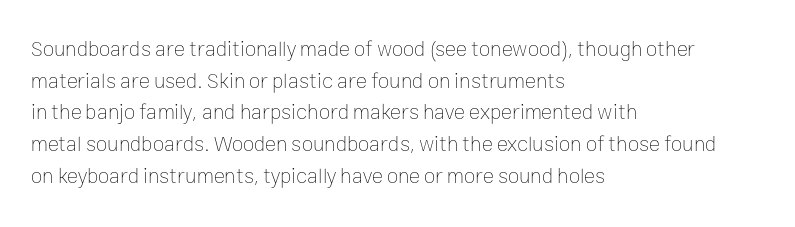
Style check: upright. Leftover space on each line is placed entirely after the last word. The rows are spaced the way most documents space them. The font is comparable to plain body text, perhaps lighter. Honestly, there is no underline to notice here at all. Nobody touched the tracking dial on this one.
